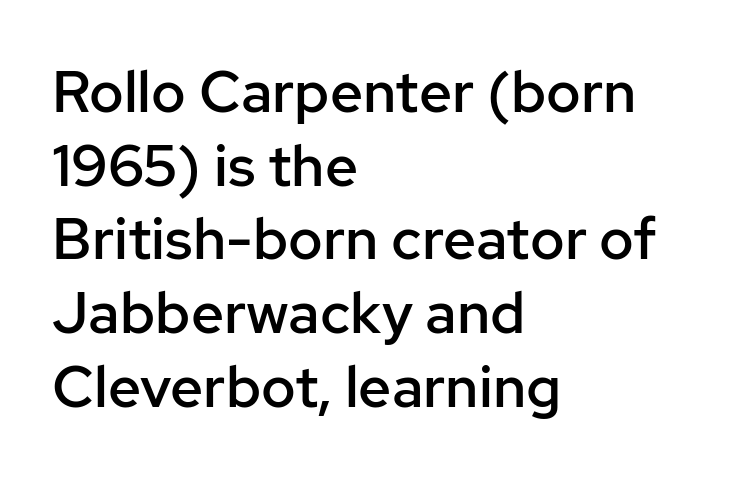
{"serif": "no", "italic": "no", "bold": "semi", "weight": "semibold", "width": "normal", "stroke_contrast": "low", "x_height": "medium", "monospaced": "no", "underline": "no", "align": "left", "line_spacing": "normal", "line_spacing_ratio": 1.27, "letter_spacing": "normal", "letter_spacing_em": 0.0, "glyph_px": 58}
